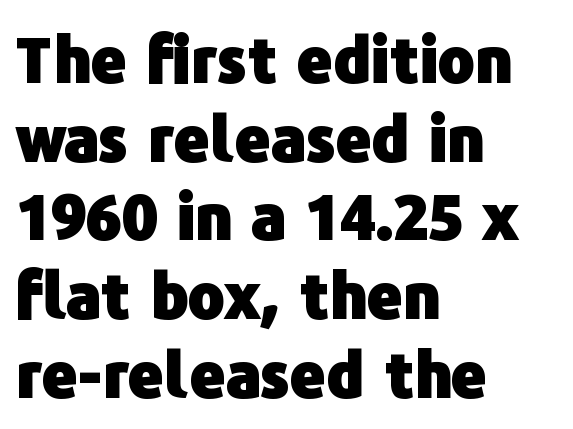
These lines stack with their left ends in a neat column. Only glyphs here, with clear space below each row. Grotesque or geometric, the face here clearly has no serifs. Varying glyph widths throughout — classic text-font behaviour. The type sits square on the baseline with zero lean.
